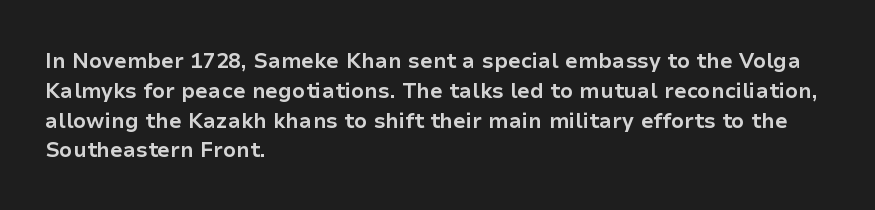
The image shows 21 px bold type, upright; set left-aligned, normal line spacing (1.42x), normal letter spacing, not underlined.
